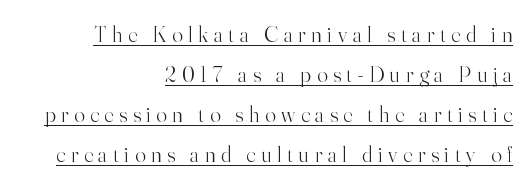
{"italic": "no", "bold": "no", "underline": "yes", "align": "right", "line_spacing_ratio": 1.82, "letter_spacing": "wide", "letter_spacing_em": 0.26, "glyph_px": 22}
